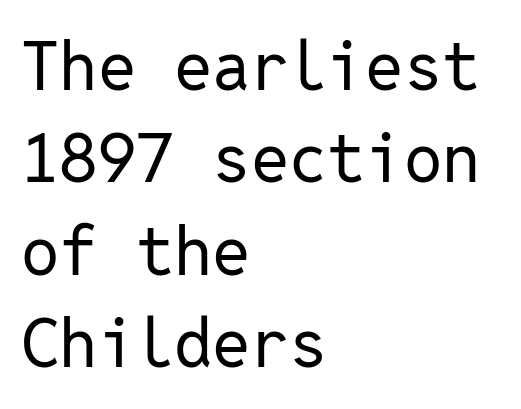
The baseline area is clear. A typesetter would call this zero additional tracking. Monospaced: the letters line up in strict vertical columns. Casual observation: everything's shoved over to the left. The space between consecutive lines is moderate.
